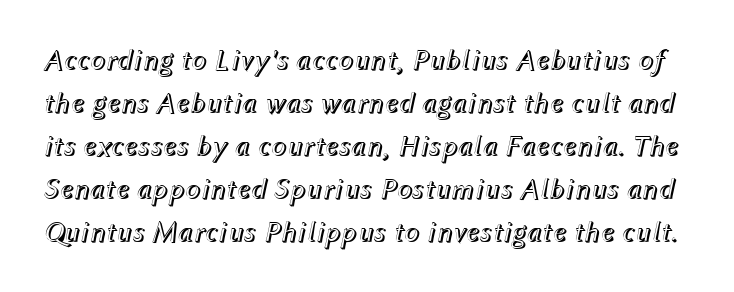
The image shows 29 px text type, italic (leaning right); set normal line spacing (1.48x), normal letter spacing, not underlined; a medium x-height.
